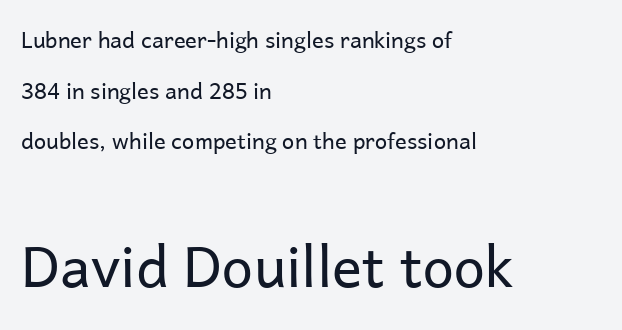
You can tell from the bare stems that sans-serif type was used. Caption: upper text group reduced, lower text group enlarged. The rendering anchors every line to the left-hand side. Stroke thickness stays within the range of a standard reading face or lighter. Is there any slant? The stems are plumb. Inter-character spacing is left at the font's built-in metrics.
